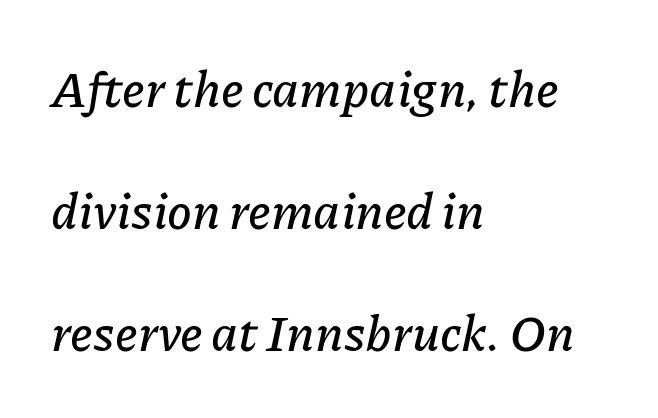
The image shows 50 px text type, italic (leaning right); set left-aligned, loose line spacing (2.44x), normal letter spacing, not underlined; low stroke contrast and a medium x-height.
